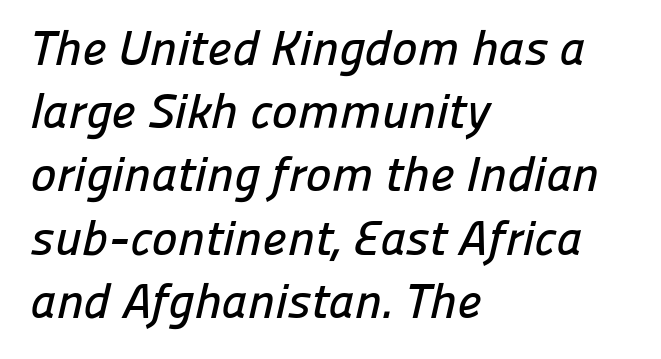
Only glyphs here, with clear space below each row. Rows of type keep a routine distance in the vertical direction. The lines are quadded left. The face used here is proportionally spaced, like ordinary book or web type.
